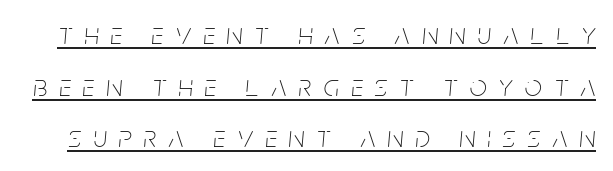
This is not heavy type; no bold has been used. The axis of the letterforms is tilted away from vertical. Glance below the letters and you will spot a drawn line. The face used here is proportionally spaced, like ordinary book or web type.
